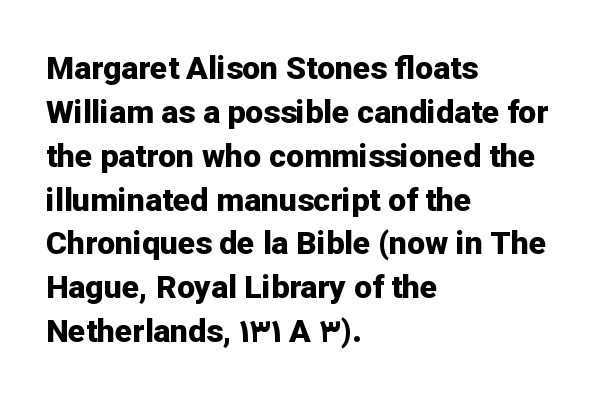
{"serif": "no", "italic": "no", "bold": "yes", "weight": "bold", "width": "normal", "stroke_contrast": "low", "x_height": "medium", "monospaced": "no", "underline": "no", "align": "left", "line_spacing": "normal", "line_spacing_ratio": 1.37, "letter_spacing": "normal", "letter_spacing_em": 0.0, "glyph_px": 32}
